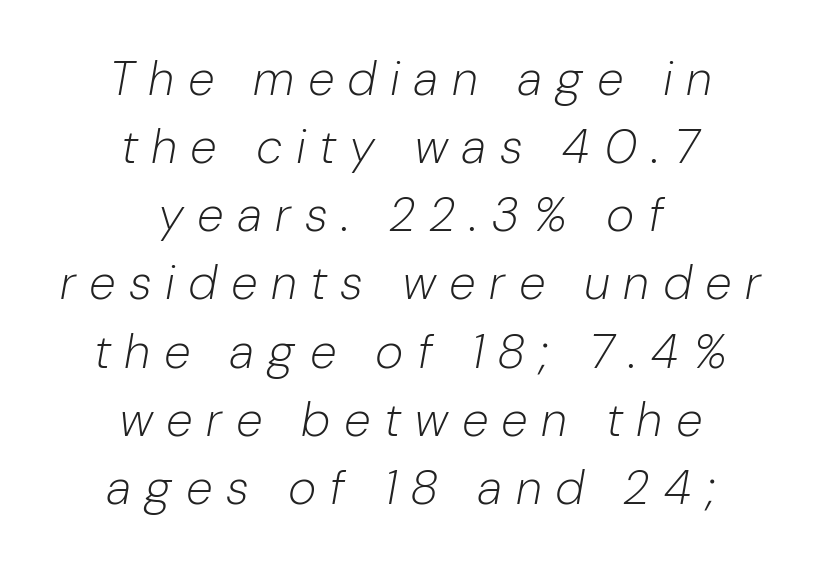
Q: Is the text bold? A: No.
Q: Is the text italic (slanted)? A: Yes, it leans right by about 10 degrees.
Q: Is the text underlined? A: No.
Q: How is the paragraph aligned? A: Centered.
Q: Is the spacing between letters normal or unusually wide? A: Unusually wide.
Q: Is the spacing between lines tight, normal or loose? A: Normal.
Q: Width (condensed, normal, or wide)? A: Condensed.
Q: Stroke contrast? A: Low.
Q: x-height? A: Medium.
Q: Monospaced? A: No.
